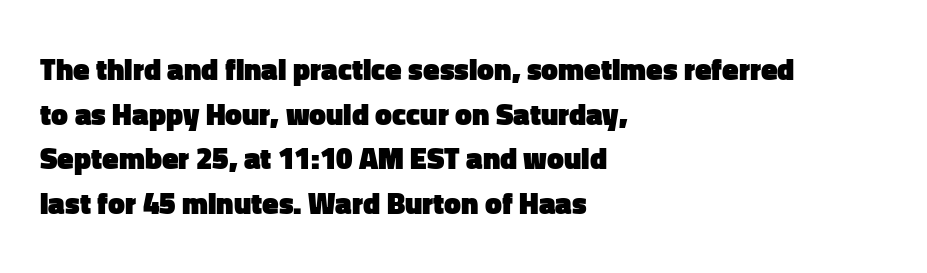
{"serif": "no", "italic": "no", "bold": "yes", "weight": "heavy", "width": "normal", "stroke_contrast": "low", "x_height": "medium", "monospaced": "no", "underline": "no", "align": "left", "line_spacing": "normal", "line_spacing_ratio": 1.49, "letter_spacing": "normal", "letter_spacing_em": 0.0, "glyph_px": 30}
